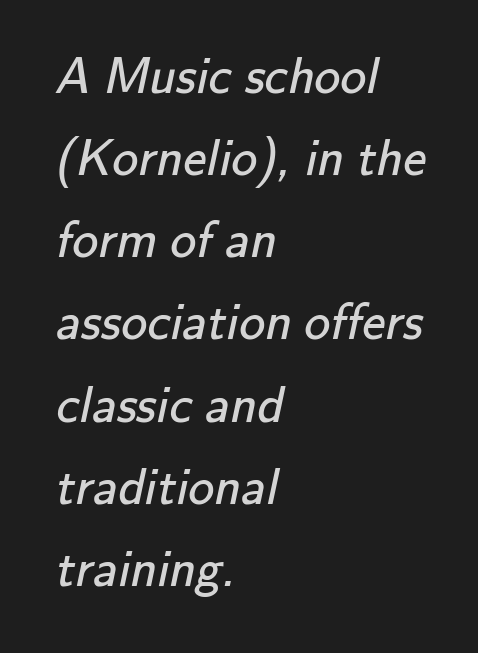
Q: Is the text bold? A: No.
Q: Is the typeface a serif or a sans-serif typeface? A: Sans-serif.
Q: Is the text underlined? A: No.
Q: How is the paragraph aligned? A: Left-aligned.
Q: Is the spacing between letters normal or unusually wide? A: Normal.
Q: Is the spacing between lines tight, normal or loose? A: Normal.
Q: Width (condensed, normal, or wide)? A: Normal.
Q: Stroke contrast? A: Low.
Q: x-height? A: Small.
Q: Monospaced? A: No.
